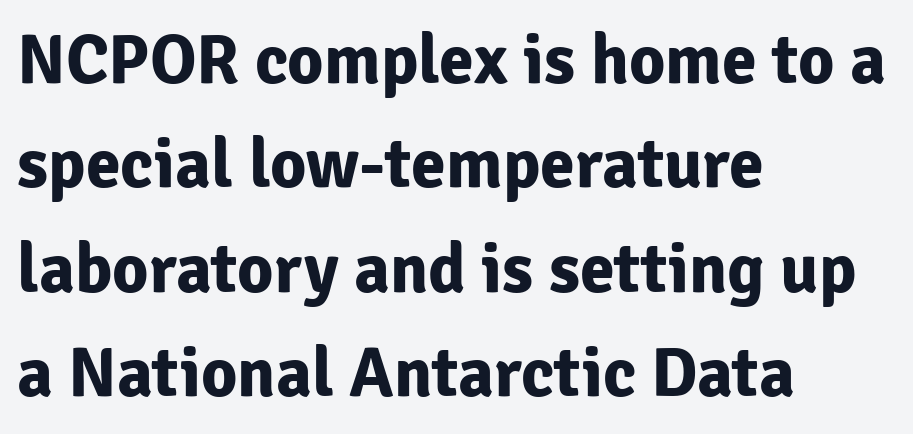
{"serif": "no", "italic": "no", "bold": "yes", "weight": "bold", "width": "normal", "stroke_contrast": "low", "x_height": "medium", "monospaced": "no", "underline": "no", "align": "left", "line_spacing": "normal", "line_spacing_ratio": 1.49, "letter_spacing": "normal", "letter_spacing_em": 0.0, "glyph_px": 70}
